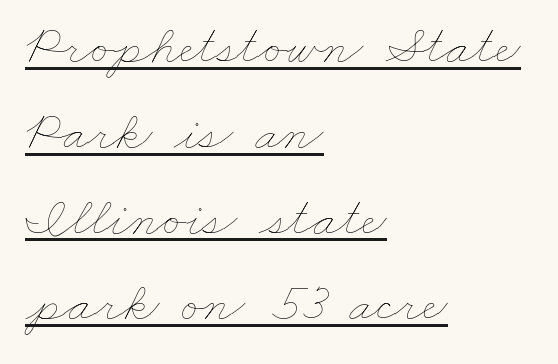
Compared with a typical body face, this is equally light or lighter still. Leading: standard. The rendering anchors every line to the left-hand side. Decoration check: the copy is underlined. This sample has the flowing, uneven cadence of proportional lettering.
